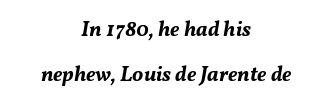
The image shows 21 px bold type, italic (leaning right); set centered, loose line spacing (2.13x), normal letter spacing, not underlined.
